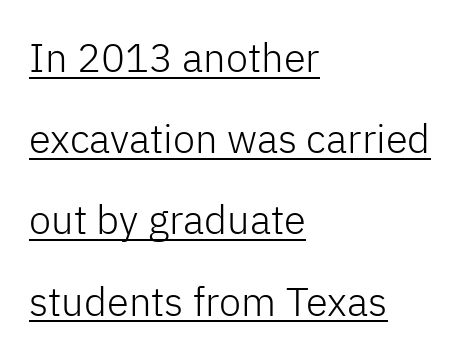
Weight: in the light-to-regular range. Looks like regular typesetting: each glyph gets only the width it needs. You could fit nearly another row in the gap between these rows. You can tell it's not italic because the verticals are truly vertical. The characters display no serif detailing; their extremities are plain. Students, note that the glyphs here touch the page at normal intervals.
